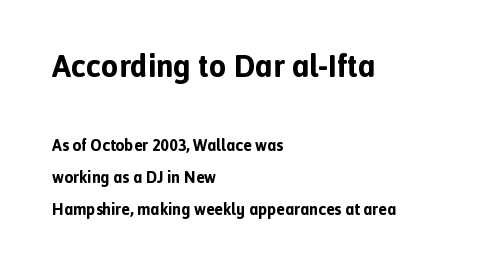
The image shows 31 px bold sans-serif type, upright; set left-aligned, loose line spacing (1.98x), normal letter spacing, not underlined; the first (top) block is 1.94x larger; a medium x-height.
